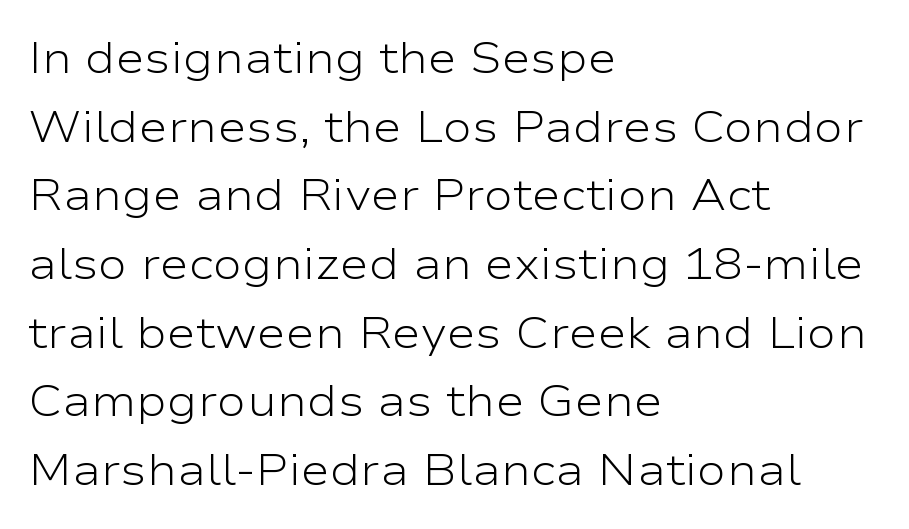
{"serif": "no", "italic": "no", "bold": "no", "weight": "light", "width": "wide", "stroke_contrast": "low", "x_height": "medium", "monospaced": "no", "underline": "no", "align": "left", "line_spacing": "normal", "line_spacing_ratio": 1.56, "letter_spacing": "normal", "letter_spacing_em": 0.0, "glyph_px": 44}
